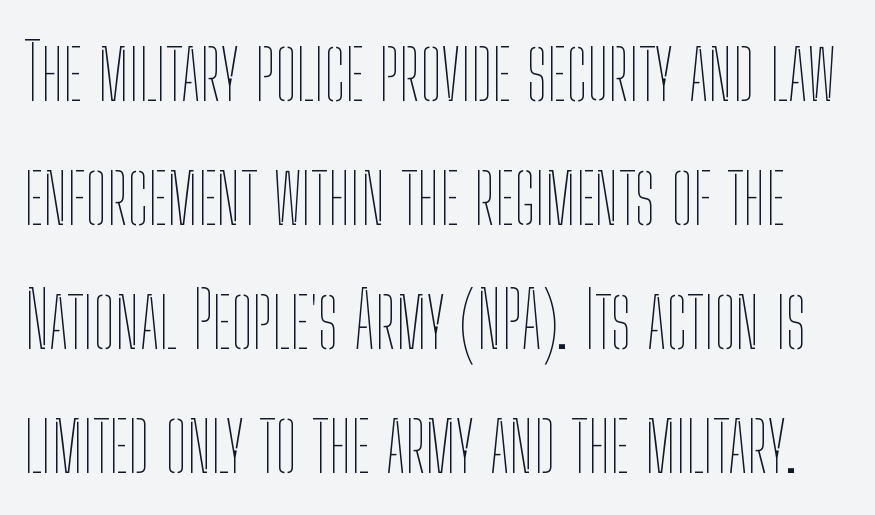
The lettering holds an erect, upright posture throughout. The block of text has a typical density, with ordinary space between rows. Does extra space separate the letters? No, they use regular spacing. The rendering uses natural spacing where letterforms have individual widths.
